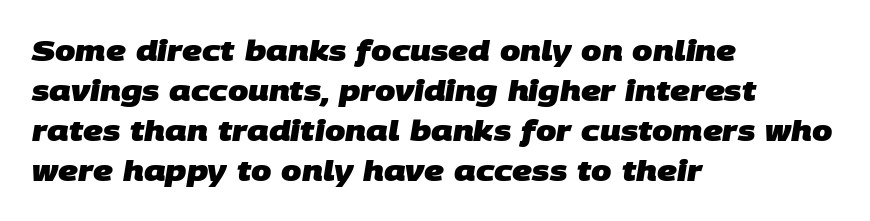
The image shows 29 px heavy sans-serif type; set left-aligned, normal line spacing (1.38x), normal letter spacing, not underlined; low stroke contrast and a large x-height.
